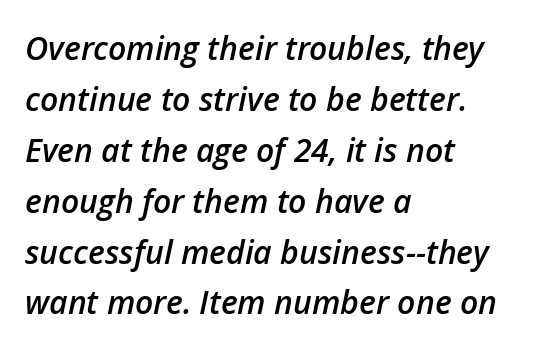
Each line starts at the same left margin while the right side varies. Vertical spacing — default. Any mark beneath the type? The region is blank. Honestly, the letter spacing is just normal — you wouldn't notice it. A somewhat darkened texture: the type is semibold rather than bold.
